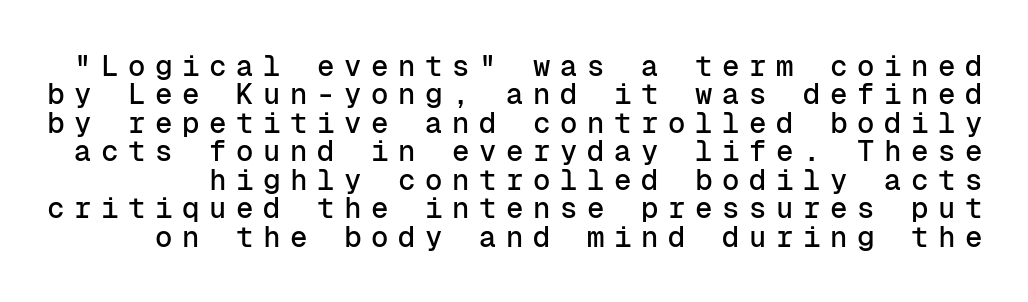
{"serif": "no", "italic": "no", "width": "normal", "stroke_contrast": "low", "x_height": "medium", "monospaced": "yes", "underline": "no", "line_spacing": "tight", "line_spacing_ratio": 0.98, "letter_spacing": "wide", "letter_spacing_em": 0.33, "glyph_px": 29}
